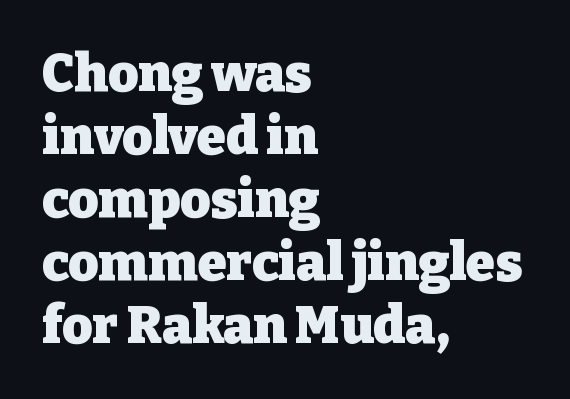
Nobody drew a line under any word here. The paragraph shown leans on its left margin. The face used here is rendered with its standard letterfit. Quick note: not italic, upright. Chunky letters — that's bold for sure.
